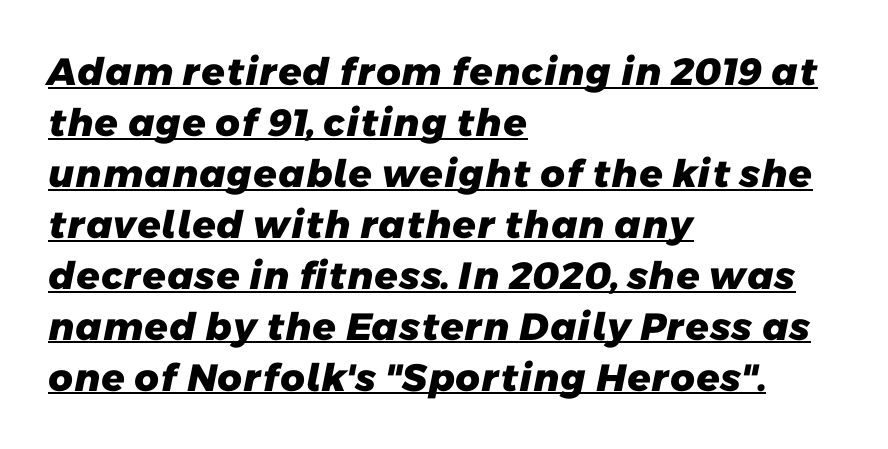
Q: Is the text bold? A: Yes.
Q: Is the typeface a serif or a sans-serif typeface? A: Sans-serif.
Q: Is the text underlined? A: Yes.
Q: How is the paragraph aligned? A: Left-aligned.
Q: Is the spacing between letters normal or unusually wide? A: Normal.
Q: Is the spacing between lines tight, normal or loose? A: Normal.
Q: Width (condensed, normal, or wide)? A: Normal.
Q: Stroke contrast? A: Low.
Q: x-height? A: Medium.
Q: Monospaced? A: No.
